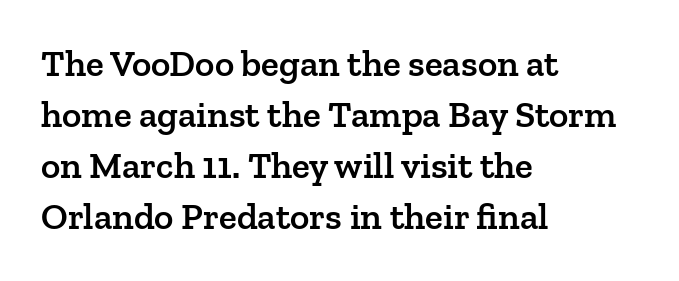
Q: Is the text bold? A: Semi-bold.
Q: Is the text italic (slanted)? A: No, it is upright.
Q: Is the typeface a serif or a sans-serif typeface? A: Serif.
Q: Is the text underlined? A: No.
Q: How is the paragraph aligned? A: Left-aligned.
Q: Is the spacing between letters normal or unusually wide? A: Normal.
Q: Is the spacing between lines tight, normal or loose? A: Normal.
Q: Width (condensed, normal, or wide)? A: Normal.
Q: Stroke contrast? A: Low.
Q: x-height? A: Medium.
Q: Monospaced? A: No.
